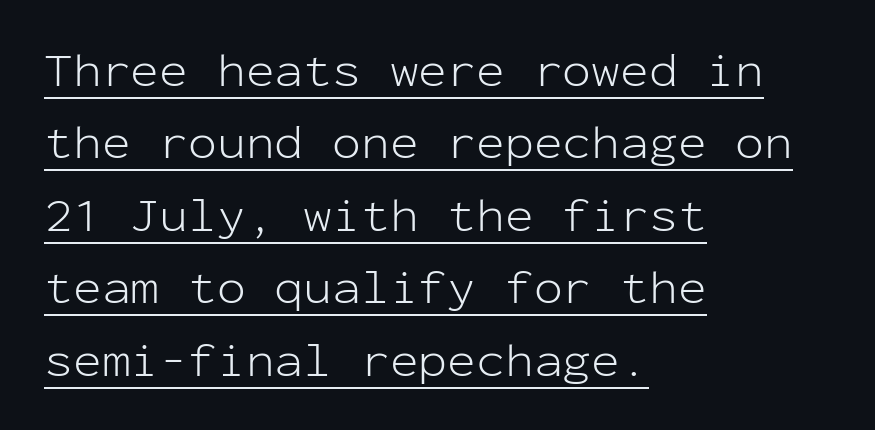
Q: Is the text bold? A: No.
Q: Is the text italic (slanted)? A: No, it is upright.
Q: Is the typeface a serif or a sans-serif typeface? A: Sans-serif.
Q: Is the text underlined? A: Yes.
Q: How is the paragraph aligned? A: Left-aligned.
Q: Is the spacing between letters normal or unusually wide? A: Normal.
Q: Is the spacing between lines tight, normal or loose? A: Normal.
Q: Width (condensed, normal, or wide)? A: Normal.
Q: Stroke contrast? A: Low.
Q: x-height? A: Medium.
Q: Monospaced? A: Yes.
